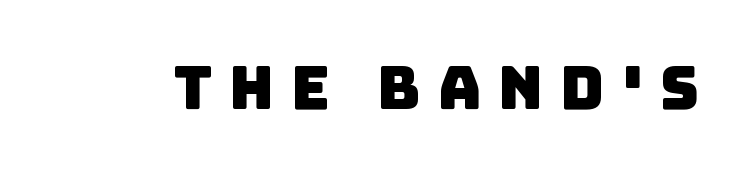
Unlike a traditional serif, this face leaves its strokes unadorned. Characters follow at a spacing far wider than the type designer built in. A typesetter would call this proportional, since set widths differ per character. Only glyphs here, with clear space below each row.
